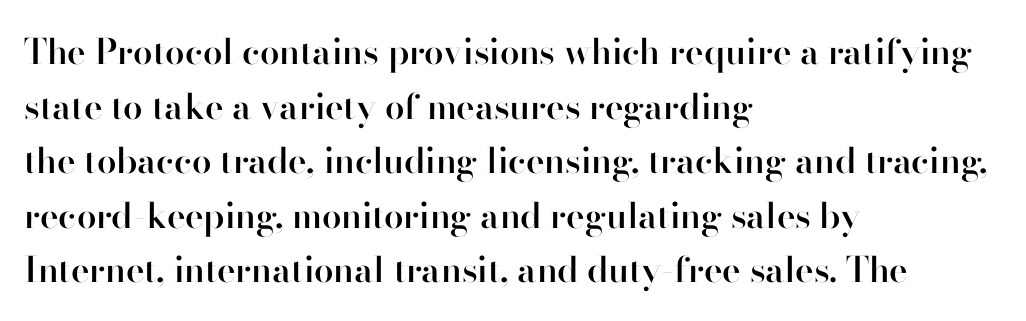
The image shows 35 px semibold sans-serif type, upright; set left-aligned, normal line spacing (1.56x), normal letter spacing, not underlined; high stroke contrast and a small x-height.
